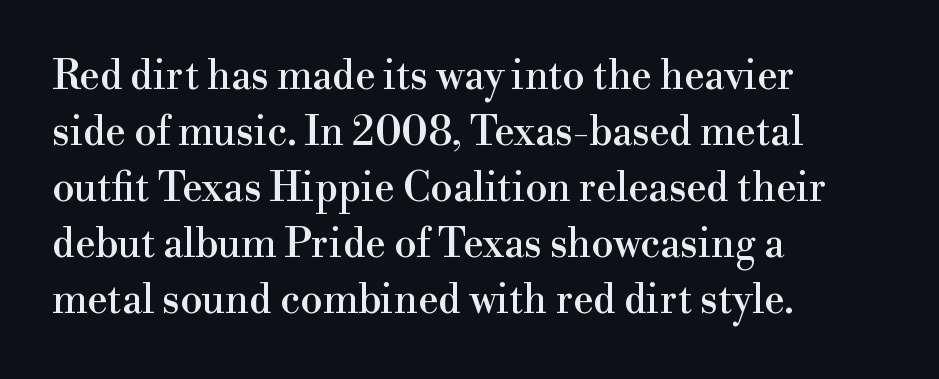
The image shows 40 px serif type, upright; set left-aligned, normal line spacing (1.4x), normal letter spacing, not underlined; a small x-height.
